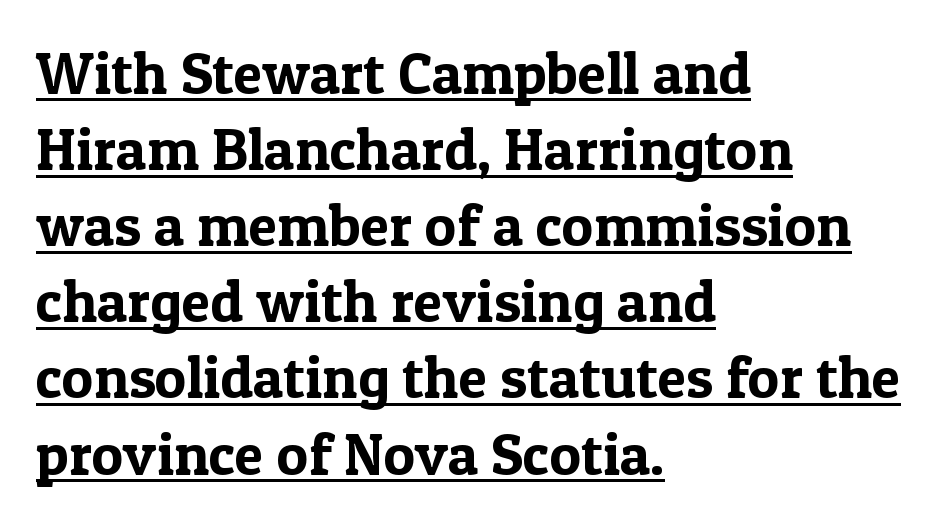
Q: Is the text italic (slanted)? A: No, it is upright.
Q: Is the typeface a serif or a sans-serif typeface? A: Serif.
Q: Is the text underlined? A: Yes.
Q: How is the paragraph aligned? A: Left-aligned.
Q: Is the spacing between letters normal or unusually wide? A: Normal.
Q: Is the spacing between lines tight, normal or loose? A: Normal.
Q: Width (condensed, normal, or wide)? A: Normal.
Q: x-height? A: Medium.
Q: Monospaced? A: No.
